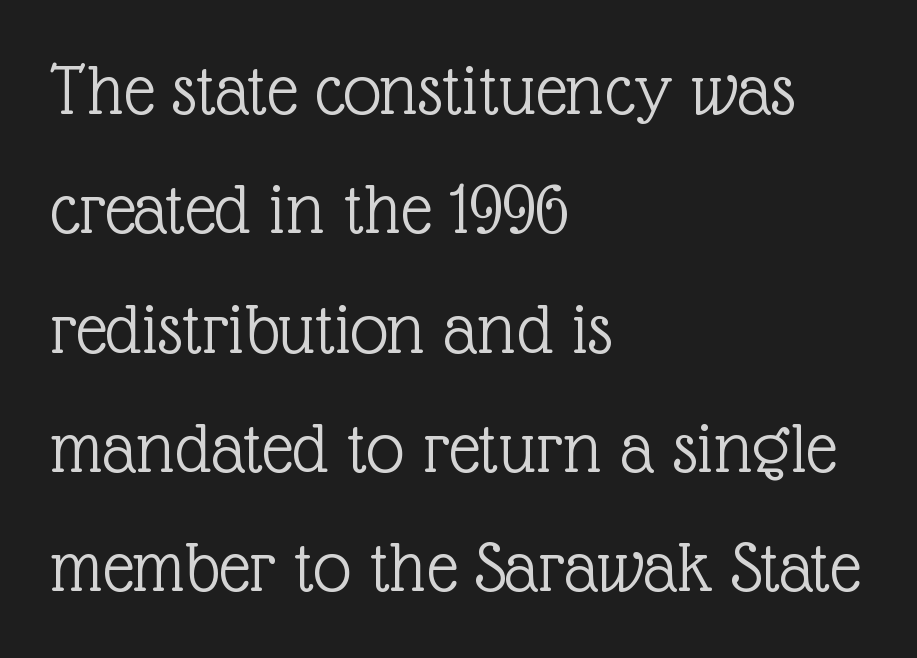
The image shows 76 px light serif type, upright; set left-aligned, normal line spacing (1.57x), normal letter spacing, not underlined; a medium x-height.
